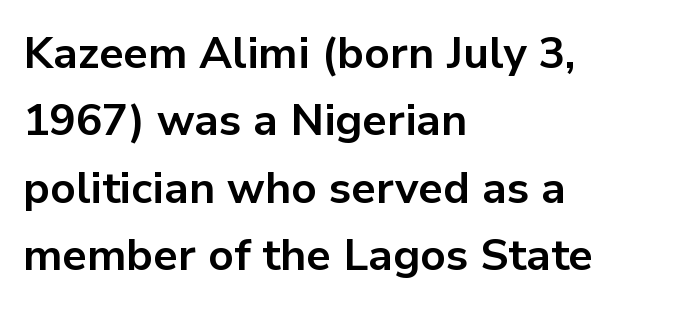
Q: Is the text bold? A: Yes.
Q: Is the text italic (slanted)? A: No, it is upright.
Q: Is the typeface a serif or a sans-serif typeface? A: Sans-serif.
Q: Is the text underlined? A: No.
Q: How is the paragraph aligned? A: Left-aligned.
Q: Is the spacing between letters normal or unusually wide? A: Normal.
Q: Is the spacing between lines tight, normal or loose? A: Normal.
Q: Width (condensed, normal, or wide)? A: Normal.
Q: Stroke contrast? A: Low.
Q: x-height? A: Medium.
Q: Monospaced? A: No.
